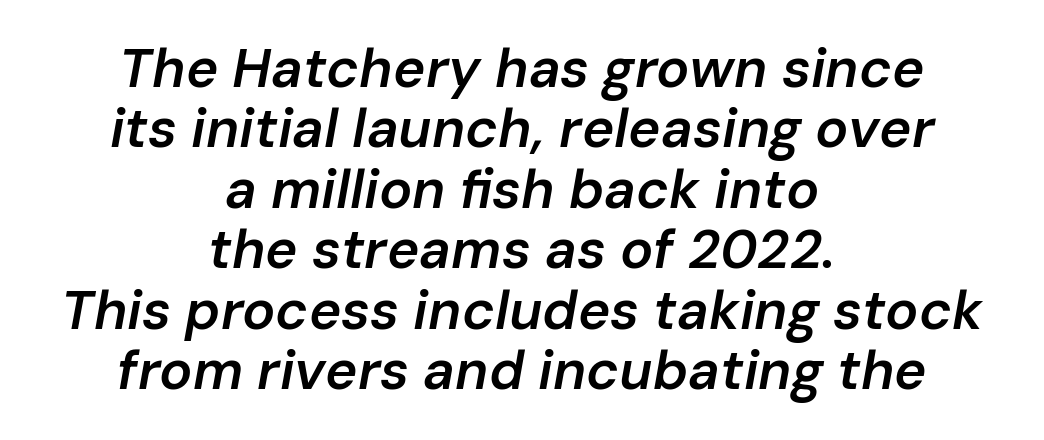
{"italic": "yes", "lean": "right", "slant_degrees": 10, "bold": "semi", "weight": "semibold", "width": "normal", "stroke_contrast": "low", "x_height": "medium", "monospaced": "no", "underline": "no", "align": "center", "line_spacing": "tight", "line_spacing_ratio": 1.1, "letter_spacing": "normal", "letter_spacing_em": 0.0, "glyph_px": 55}
